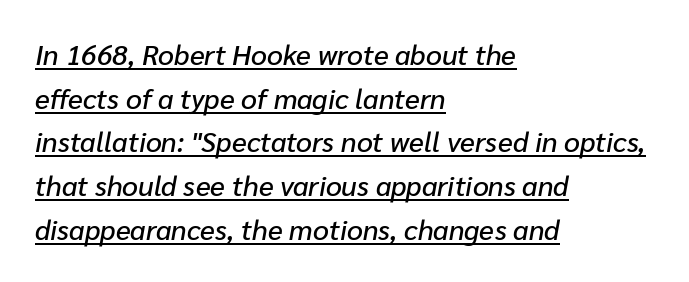
Q: Is the text italic (slanted)? A: Yes, it leans right by about 10 degrees.
Q: Is the text underlined? A: Yes.
Q: How is the paragraph aligned? A: Left-aligned.
Q: Is the spacing between letters normal or unusually wide? A: Normal.
Q: Is the spacing between lines tight, normal or loose? A: Normal.
Q: Width (condensed, normal, or wide)? A: Normal.
Q: Stroke contrast? A: Low.
Q: x-height? A: Medium.
Q: Monospaced? A: No.
